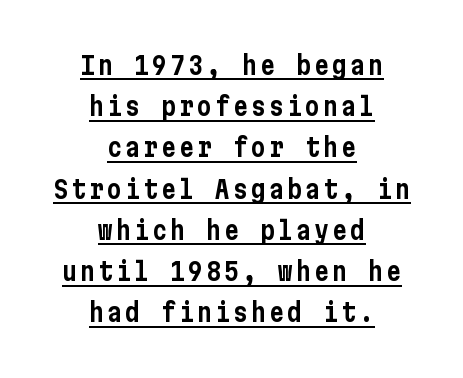
{"italic": "no", "underline": "yes", "align": "center", "line_spacing": "normal", "line_spacing_ratio": 1.65, "glyph_px": 25}
